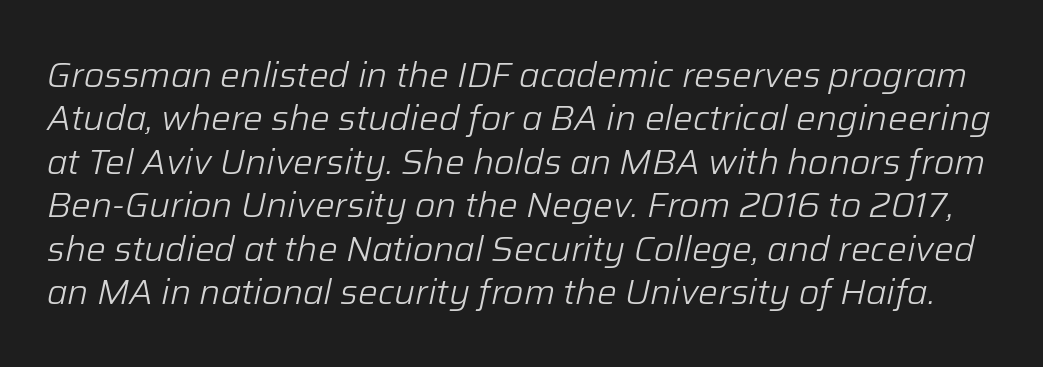
No letter is thick-stroked: the sample isn't bold. The words here are not underlined. Words appear dense and cohesive because spacing is normal. Slant detected: the letters are inclined. The passage shown is typed in a proportional face where columns would drift.
